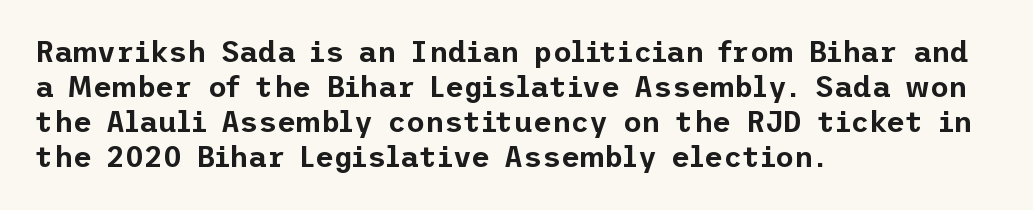
This rendering leaves character spacing at its baseline value. Check where the strokes stop: nothing finishes them off — pure sans. Teacher's note: observe the even left margin — that is flush-left alignment. The letters stand upright; this is a roman face. This rendering features lettering with no underline.
